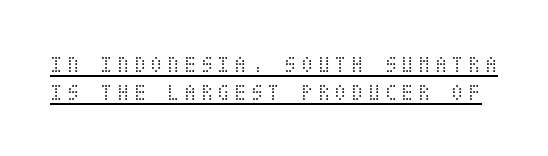
The strokes are not fattened; the text isn't bold. Ascenders rise straight up at ninety degrees. The passage shown is underscored from start to finish.
